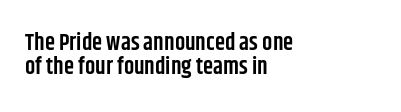
The image shows 23 px text type, upright; set left-aligned, tight line spacing (1.06x), normal letter spacing, not underlined.
